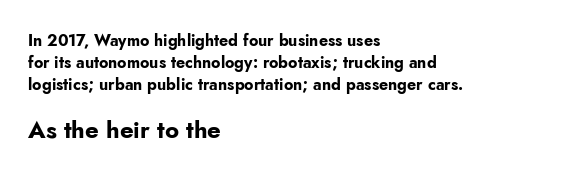
The characters look thick and weighty, a clear bold. Visually, the bottom section dominates because its glyphs are scaled up. Leading: standard. Any mark beneath the type? The region is blank. Layout note: lines flush left.
